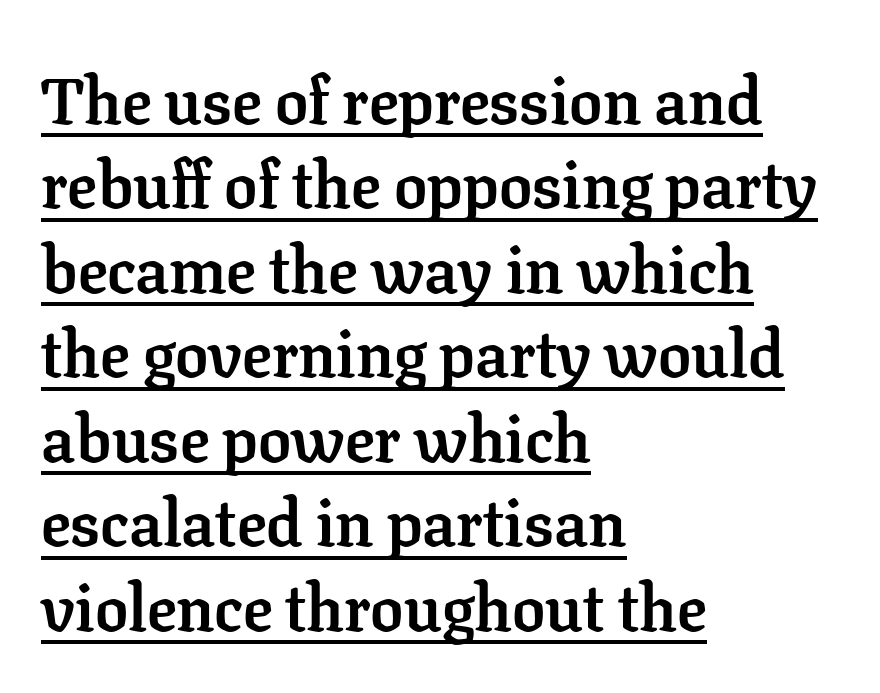
Q: Is the text bold? A: Yes.
Q: Is the text italic (slanted)? A: No, it is upright.
Q: Is the typeface a serif or a sans-serif typeface? A: Serif.
Q: Is the text underlined? A: Yes.
Q: How is the paragraph aligned? A: Left-aligned.
Q: Is the spacing between letters normal or unusually wide? A: Normal.
Q: Is the spacing between lines tight, normal or loose? A: Normal.
Q: Width (condensed, normal, or wide)? A: Normal.
Q: Stroke contrast? A: Low.
Q: x-height? A: Medium.
Q: Monospaced? A: No.
